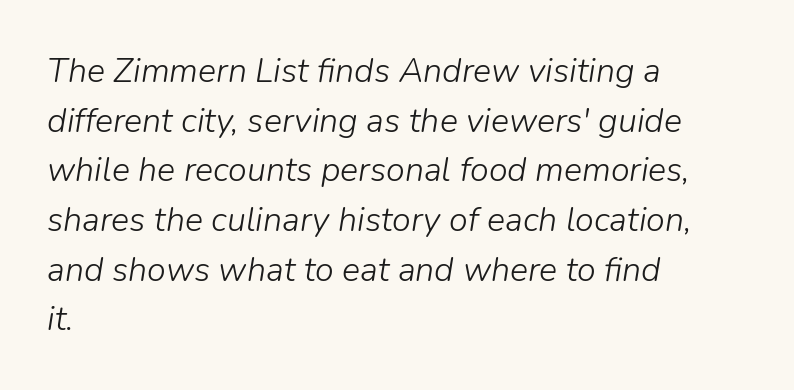
Q: Is the text bold? A: No.
Q: Is the text italic (slanted)? A: Yes, it leans right by about 9 degrees.
Q: Is the text underlined? A: No.
Q: How is the paragraph aligned? A: Left-aligned.
Q: Is the spacing between letters normal or unusually wide? A: Normal.
Q: Is the spacing between lines tight, normal or loose? A: Normal.
Q: Width (condensed, normal, or wide)? A: Normal.
Q: Stroke contrast? A: Low.
Q: x-height? A: Medium.
Q: Monospaced? A: No.
